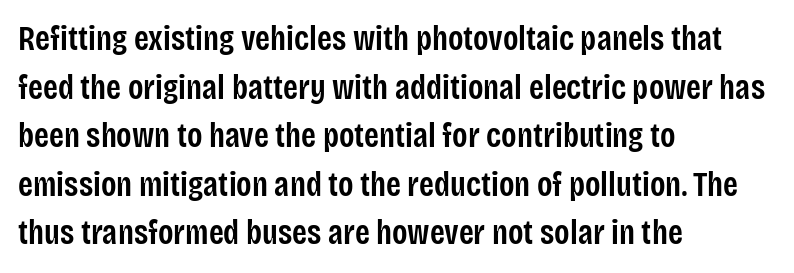
In terms of letterform style, serifs are entirely absent. Compared with typical body copy, the letter spacing here is the same. Each new line begins a customary step beneath the previous one. The face used here is proportionally spaced, like ordinary book or web type.
